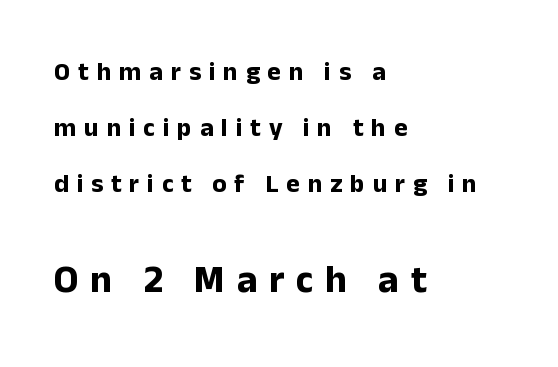
This rendering employs a face without finishing strokes, i.e., a sans-serif. Does the leading feel generous? Absolutely, it's lavish. Ordinary non-slanted type is in use. The later block is typeset at a bigger size than the earlier block.
